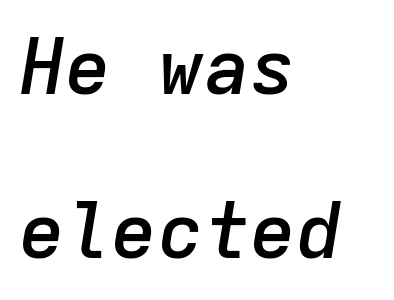
Q: Is the text bold? A: Semi-bold.
Q: Is the text italic (slanted)? A: Yes, it leans right by about 9 degrees.
Q: Is the text underlined? A: No.
Q: How is the paragraph aligned? A: Left-aligned.
Q: Is the spacing between letters normal or unusually wide? A: Normal.
Q: Is the spacing between lines tight, normal or loose? A: Loose.
Q: Width (condensed, normal, or wide)? A: Normal.
Q: Stroke contrast? A: Low.
Q: x-height? A: Medium.
Q: Monospaced? A: Yes.
